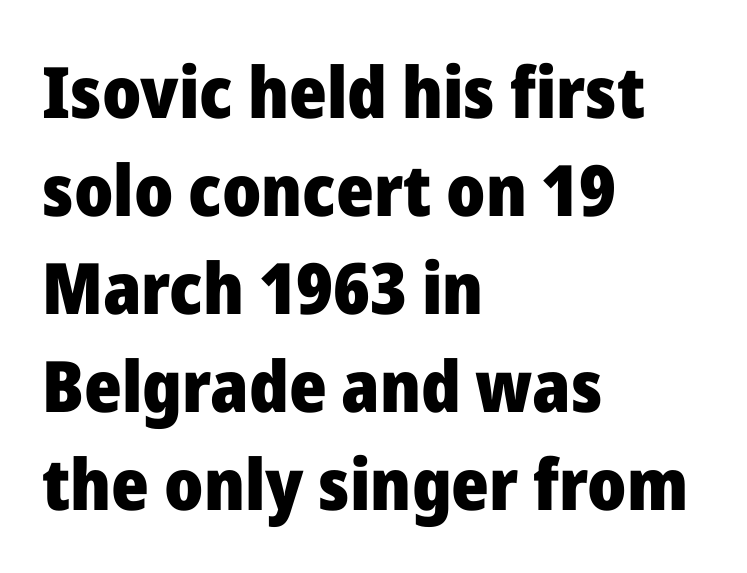
These lines were composed using upright roman letters. Set as a true bold cut, around the 700 mark. Each new line begins a customary step beneath the previous one. Do the characters align in a grid? No, the font is proportional. Nobody touched the tracking dial on this one. The baseline area is clear.
